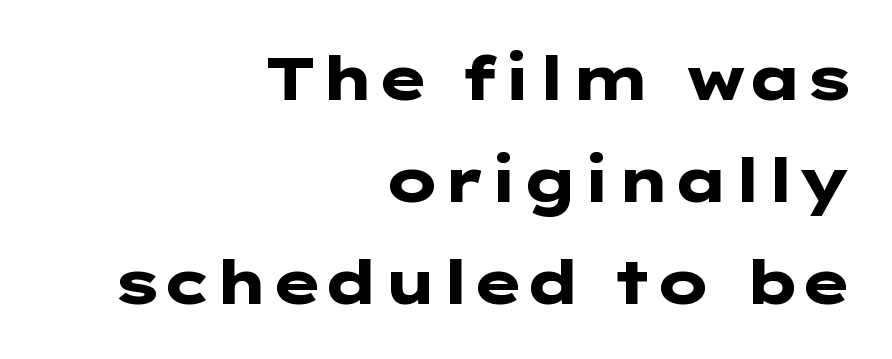
Q: Is the text bold? A: Yes.
Q: Is the text italic (slanted)? A: No, it is upright.
Q: Is the typeface a serif or a sans-serif typeface? A: Sans-serif.
Q: Is the text underlined? A: No.
Q: How is the paragraph aligned? A: Right-aligned.
Q: Is the spacing between letters normal or unusually wide? A: Normal.
Q: Is the spacing between lines tight, normal or loose? A: Normal.
Q: Width (condensed, normal, or wide)? A: Wide.
Q: Stroke contrast? A: Low.
Q: x-height? A: Medium.
